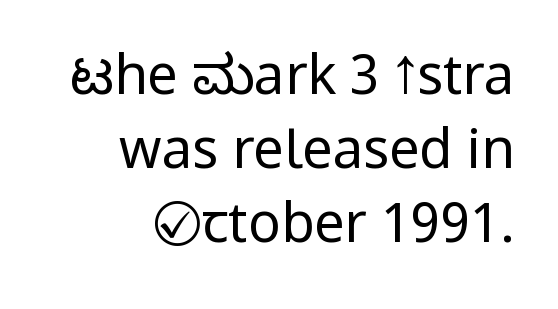
The rows are spaced the way most documents space them. Observe the absence of serifs on each vertical stroke in this sample. The lines in this sample share a right terminus and differ only in where they begin. Think of a printed novel: that variable character pitch is what you see here.
